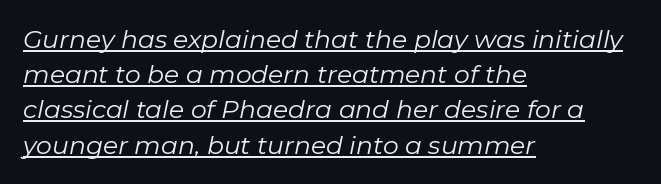
The image shows 25 px text type, italic (leaning right); set left-aligned, normal line spacing (1.41x), normal letter spacing, underlined.
